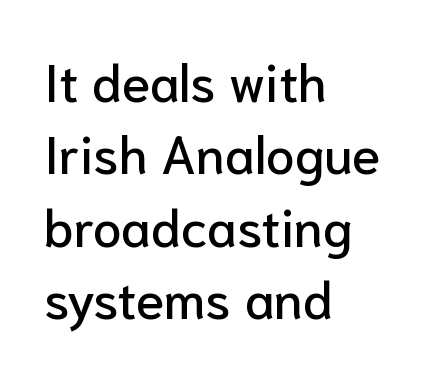
The image shows 52 px sans-serif type, upright; set left-aligned, normal line spacing (1.39x), normal letter spacing, not underlined; low stroke contrast and a medium x-height.
